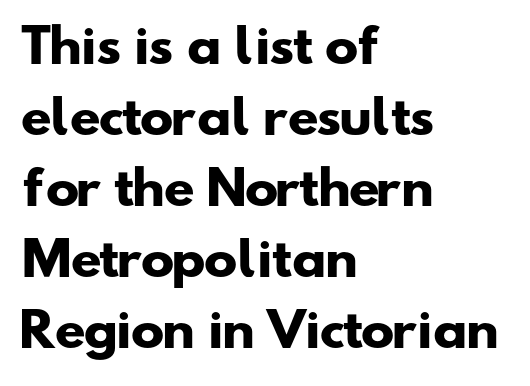
These lines are set flush left with a ragged right edge. Rows of type keep a routine distance in the vertical direction. Do the characters align in a grid? No, the font is proportional. Is the type bold? Yes — the strokes are clearly thick and heavy. Short note: letters normally spaced. Only glyphs here, with clear space below each row.
